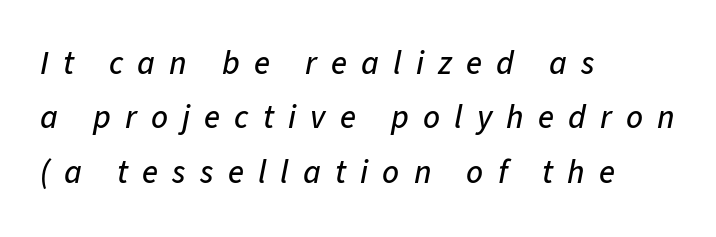
Q: Is the text italic (slanted)? A: Yes, it leans right by about 11 degrees.
Q: Is the text underlined? A: No.
Q: How is the paragraph aligned? A: Left-aligned.
Q: Is the spacing between letters normal or unusually wide? A: Unusually wide.
Q: Is the spacing between lines tight, normal or loose? A: Normal.
Q: Width (condensed, normal, or wide)? A: Normal.
Q: Stroke contrast? A: Low.
Q: x-height? A: Medium.
Q: Monospaced? A: No.
